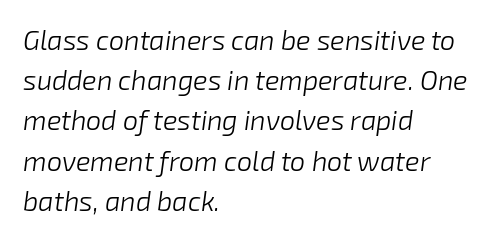
{"italic": "yes", "lean": "right", "slant_degrees": 8, "bold": "no", "underline": "no", "align": "left", "line_spacing": "normal", "line_spacing_ratio": 1.49, "letter_spacing": "normal", "letter_spacing_em": 0.0, "glyph_px": 27}
